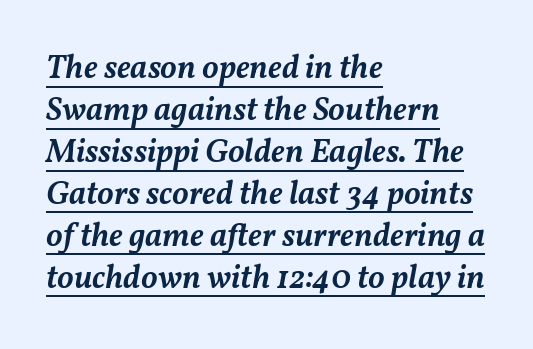
Q: Is the text bold? A: Semi-bold.
Q: Is the text italic (slanted)? A: Yes, it leans right by about 11 degrees.
Q: Is the text underlined? A: Yes.
Q: How is the paragraph aligned? A: Left-aligned.
Q: Is the spacing between letters normal or unusually wide? A: Normal.
Q: Is the spacing between lines tight, normal or loose? A: Normal.
Q: Width (condensed, normal, or wide)? A: Normal.
Q: Stroke contrast? A: Medium.
Q: x-height? A: Medium.
Q: Monospaced? A: No.
